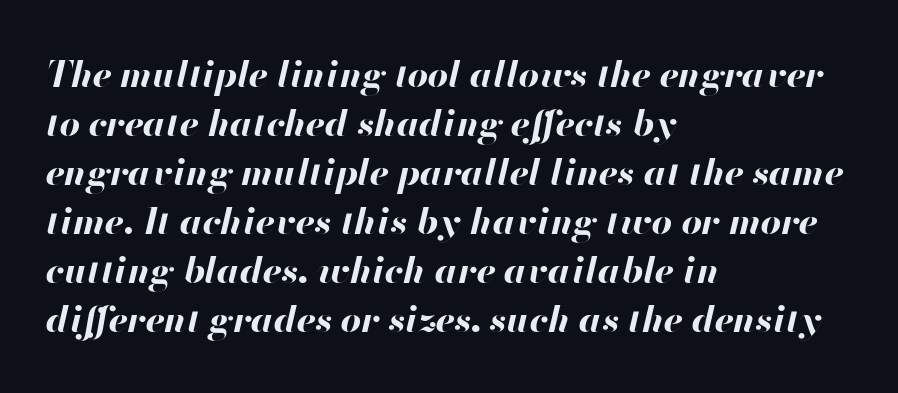
Q: Is the text bold? A: Yes.
Q: Is the text italic (slanted)? A: Yes, it leans right by about 13 degrees.
Q: Is the text underlined? A: No.
Q: How is the paragraph aligned? A: Left-aligned.
Q: Is the spacing between letters normal or unusually wide? A: Normal.
Q: Is the spacing between lines tight, normal or loose? A: Normal.
Q: Width (condensed, normal, or wide)? A: Normal.
Q: Stroke contrast? A: High.
Q: x-height? A: Small.
Q: Monospaced? A: No.
